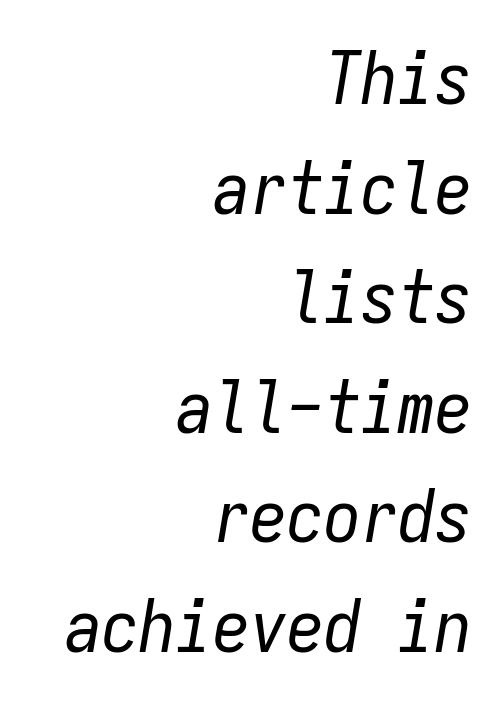
The image shows 74 px regular-weight, condensed type, italic (leaning right), monospaced; set right-aligned, normal line spacing (1.48x), normal letter spacing, not underlined; low stroke contrast and a medium x-height.
